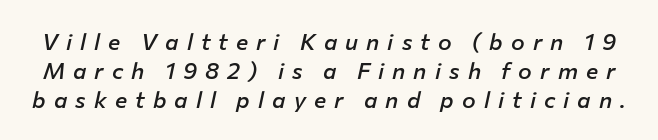
The image shows 23 px text type, italic (leaning right); set normal line spacing (1.27x), unusually wide letter spacing (+0.35 em), not underlined.
